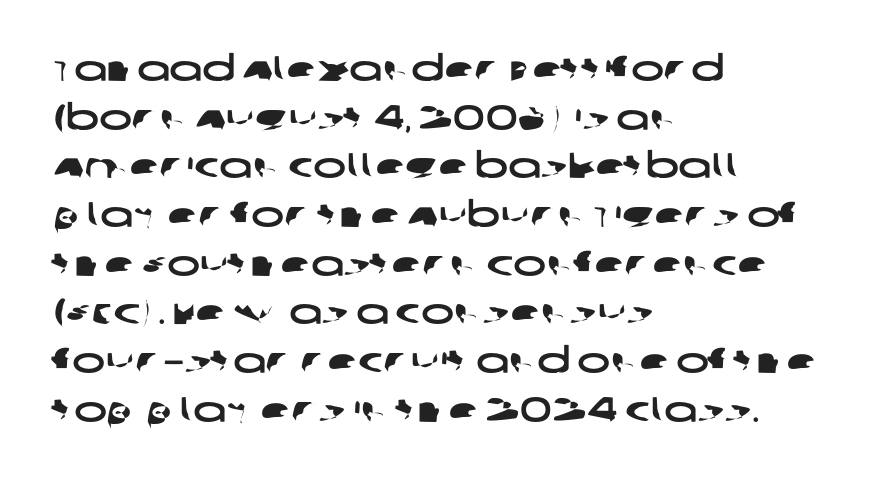
{"serif": "no", "width": "wide", "stroke_contrast": "low", "x_height": "large", "monospaced": "no", "underline": "no", "align": "left", "line_spacing": "normal", "line_spacing_ratio": 1.39, "letter_spacing": "normal", "letter_spacing_em": 0.0, "glyph_px": 35}
